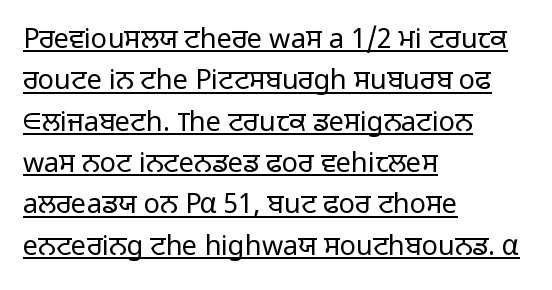
Q: Is the text bold? A: No.
Q: Is the text italic (slanted)? A: No, it is upright.
Q: Is the text underlined? A: Yes.
Q: How is the paragraph aligned? A: Left-aligned.
Q: Is the spacing between letters normal or unusually wide? A: Normal.
Q: Is the spacing between lines tight, normal or loose? A: Normal.
